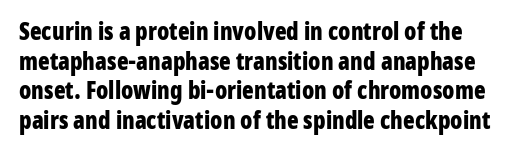
Nobody drew a line under any word here. The lettering stays uniformly vertical, giving the passage a roman look. Each word holds together tightly as a unit, with standard inter-letter gaps. A student would call this left alignment; a typographer would say flush left, rag right. Typographic density is high because the face is bold.
